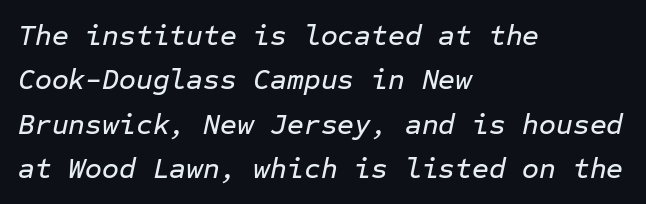
Casual observation: everything's shoved over to the left. These lines sit exactly where default settings would place them. Anything drawn beneath the words? Only blank space. Inter-character spacing is left at the font's built-in metrics. Note the uniform advance width — an 'i' takes as much space as an 'm'. Observe the lean: these are italic letterforms.
